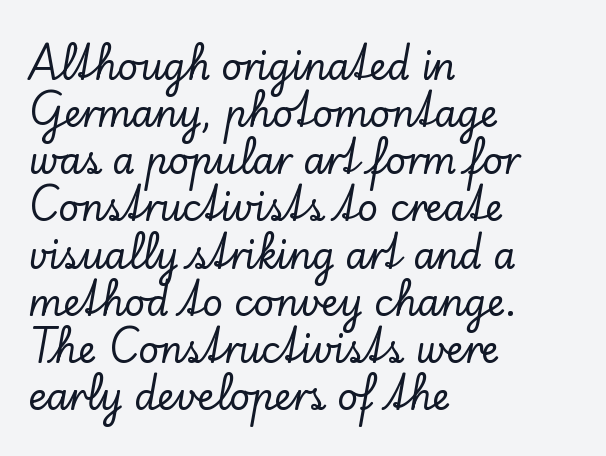
The image shows 36 px serif type; set left-aligned, normal line spacing (1.31x), normal letter spacing, not underlined; low stroke contrast and a small x-height.
